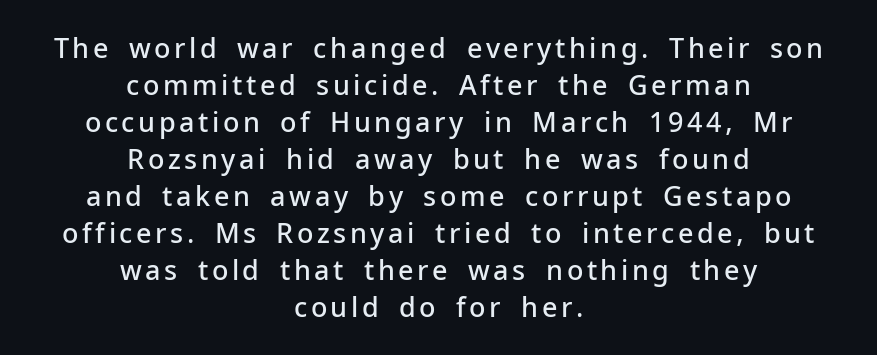
On the weight axis this lands at semibold, roughly 600. These lines were composed using upright roman letters. Notice how descenders clear the ascenders below comfortably — that's standard leading. Rule under the text: the space is simply empty.
